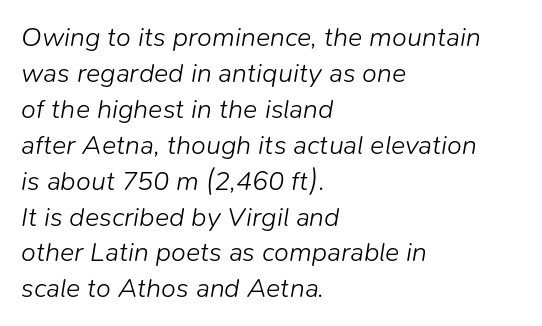
{"italic": "yes", "lean": "right", "slant_degrees": 9, "bold": "no", "underline": "no", "align": "left", "line_spacing": "normal", "line_spacing_ratio": 1.33, "letter_spacing": "normal", "letter_spacing_em": 0.0, "glyph_px": 27}
